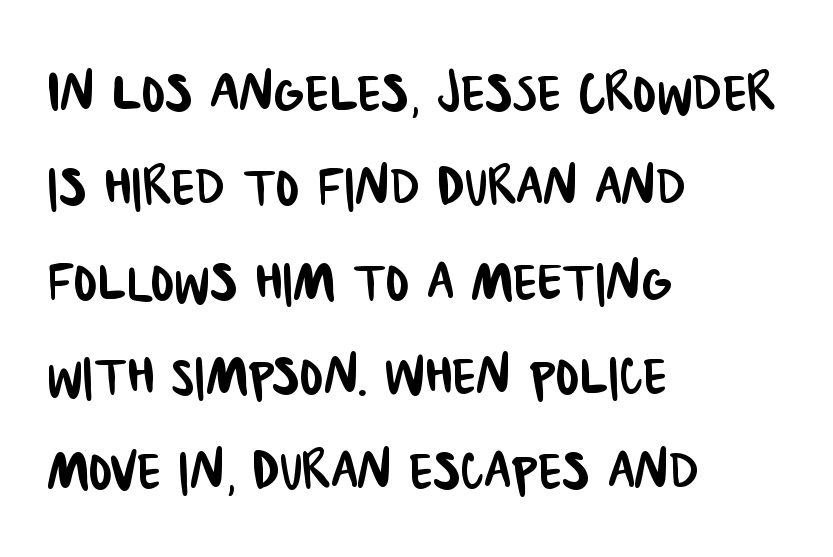
Note the varied advance widths — an 'i' is clearly narrower than an 'm'. Does the type have serifs? No, each stem ends abruptly. The passage is arranged the way most books set body copy — flush left. How are the letters spaced? Ordinarily, with no added tracking. Letters rest on an invisible, unmarked baseline.
